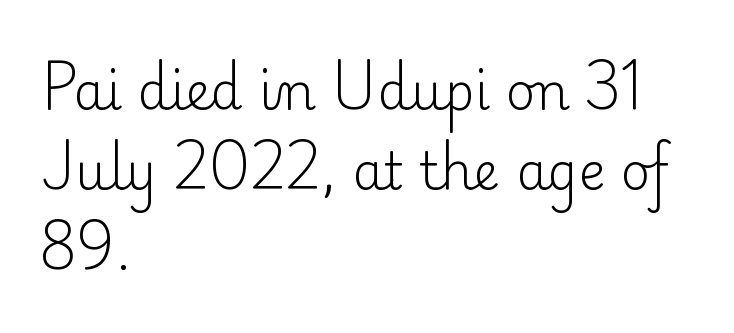
The image shows 51 px light type, upright; set left-aligned, normal line spacing (1.57x), normal letter spacing, not underlined; low stroke contrast and a small x-height.
